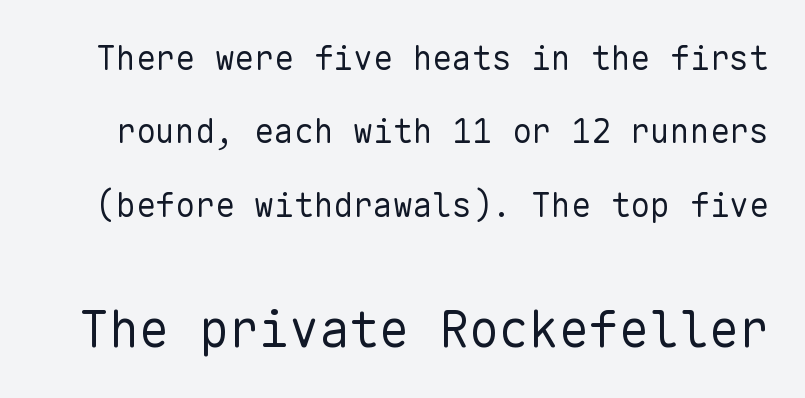
Q: Is the text bold? A: No.
Q: Is the text italic (slanted)? A: No, it is upright.
Q: Is the typeface a serif or a sans-serif typeface? A: Sans-serif.
Q: Is the text underlined? A: No.
Q: Is the spacing between letters normal or unusually wide? A: Normal.
Q: Is the spacing between lines tight, normal or loose? A: Loose.
Q: Which block of text is set in a larger size, the first (top) or the second (bottom)? A: The second (bottom) one.
Q: Width (condensed, normal, or wide)? A: Normal.
Q: Stroke contrast? A: Low.
Q: x-height? A: Medium.
Q: Monospaced? A: Yes.
